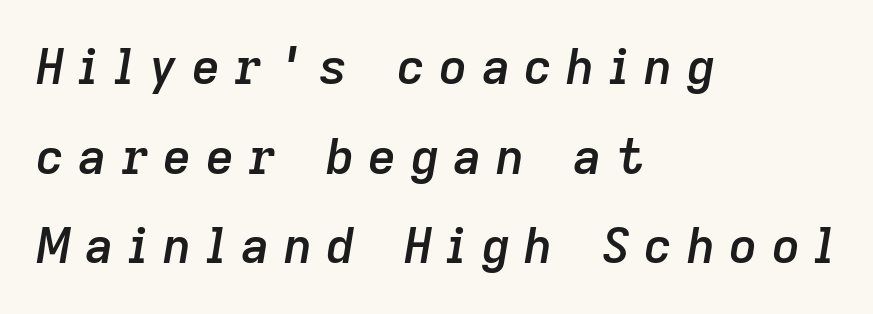
The image shows 49 px semibold type, italic (leaning right); set left-aligned, line spacing 1.83x, unusually wide letter spacing (+0.29 em), not underlined; low stroke contrast and a medium x-height.
